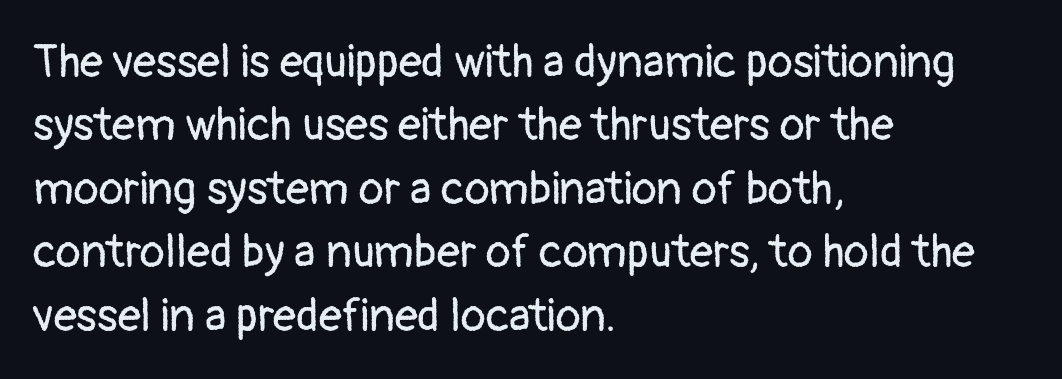
Each letter's strokes conclude bluntly, with no projecting serifs. Weight: regular or lighter. The foot of each line stays bare and open. Spacing verdict: proportional, widths tailored to each character. The lines in this sample share a left origin and differ only in where they stop.
